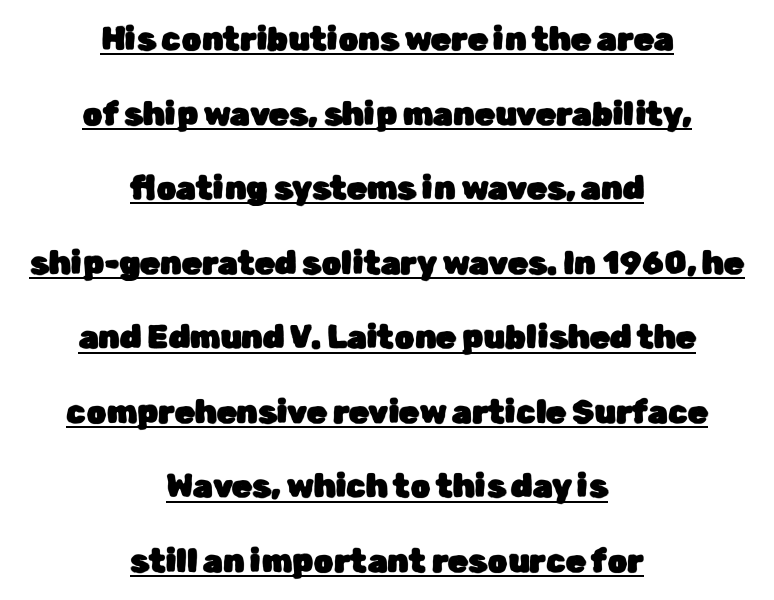
The image shows 32 px sans-serif type, upright; set centered, loose line spacing (2.33x), normal letter spacing, underlined; low stroke contrast and a medium x-height.
